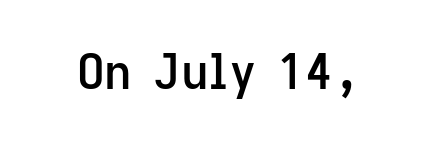
Q: Is the text bold? A: Semi-bold.
Q: Is the text italic (slanted)? A: No, it is upright.
Q: Is the typeface a serif or a sans-serif typeface? A: Sans-serif.
Q: Is the text underlined? A: No.
Q: Is the spacing between letters normal or unusually wide? A: Normal.
Q: Width (condensed, normal, or wide)? A: Normal.
Q: Stroke contrast? A: Low.
Q: x-height? A: Medium.
Q: Monospaced? A: No.
